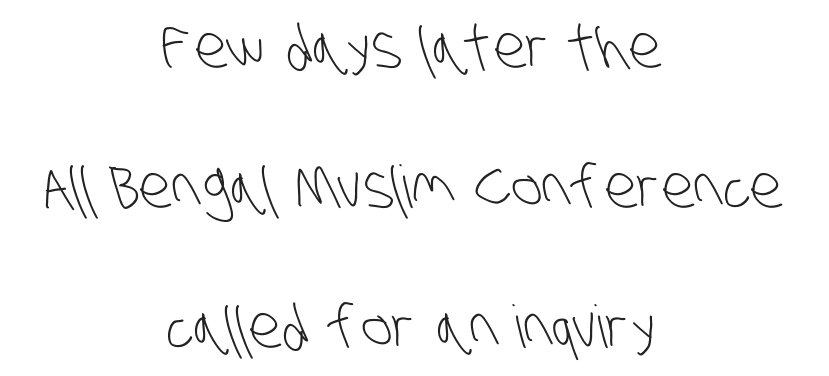
{"serif": "no", "bold": "no", "weight": "light", "width": "condensed", "stroke_contrast": "low", "x_height": "large", "monospaced": "no", "underline": "no", "align": "center", "line_spacing": "loose", "line_spacing_ratio": 2.37, "letter_spacing": "normal", "letter_spacing_em": 0.0, "glyph_px": 59}
